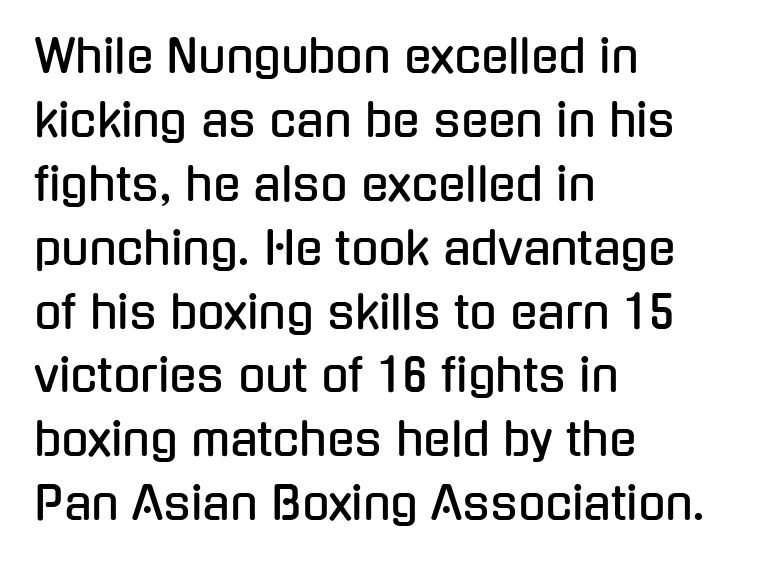
Q: Is the text italic (slanted)? A: No, it is upright.
Q: Is the typeface a serif or a sans-serif typeface? A: Sans-serif.
Q: Is the text underlined? A: No.
Q: How is the paragraph aligned? A: Left-aligned.
Q: Is the spacing between letters normal or unusually wide? A: Normal.
Q: Is the spacing between lines tight, normal or loose? A: Normal.
Q: Width (condensed, normal, or wide)? A: Condensed.
Q: Stroke contrast? A: Low.
Q: x-height? A: Medium.
Q: Monospaced? A: No.
